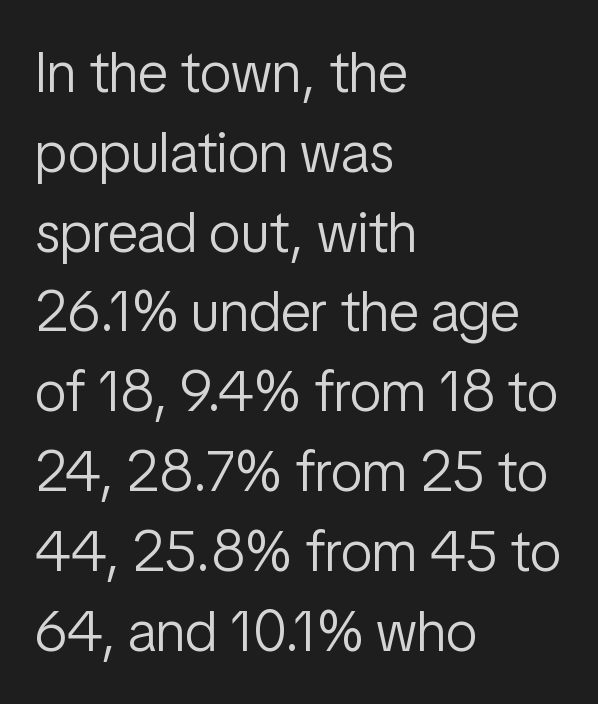
{"serif": "no", "italic": "no", "bold": "no", "weight": "light", "width": "condensed", "stroke_contrast": "low", "x_height": "medium", "monospaced": "no", "underline": "no", "align": "left", "line_spacing": "normal", "line_spacing_ratio": 1.4, "letter_spacing": "normal", "letter_spacing_em": 0.0, "glyph_px": 57}
